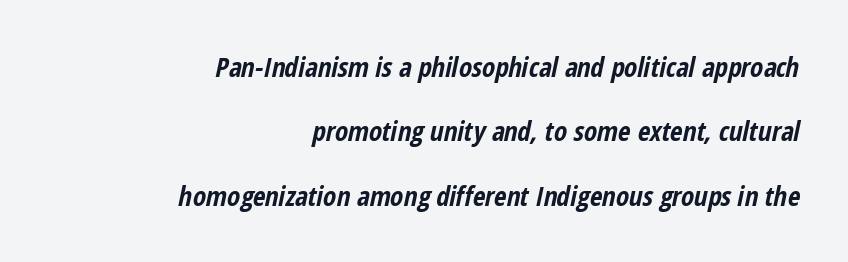
Q: Is the text bold? A: Yes.
Q: Is the text italic (slanted)? A: Yes, it leans right by about 12 degrees.
Q: Is the text underlined? A: No.
Q: How is the paragraph aligned? A: Right-aligned.
Q: Is the spacing between letters normal or unusually wide? A: Normal.
Q: Is the spacing between lines tight, normal or loose? A: Loose.
